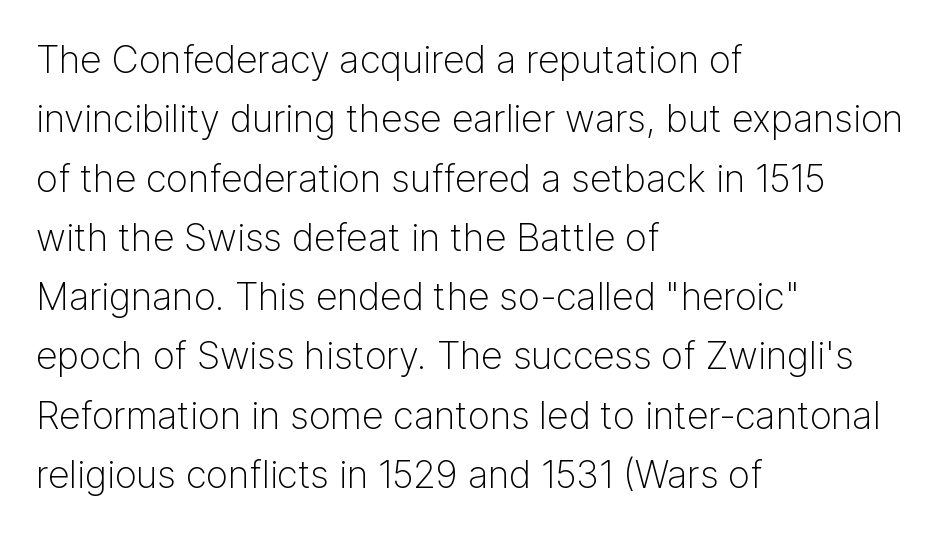
Q: Is the text bold? A: No.
Q: Is the text italic (slanted)? A: No, it is upright.
Q: Is the typeface a serif or a sans-serif typeface? A: Sans-serif.
Q: Is the text underlined? A: No.
Q: How is the paragraph aligned? A: Left-aligned.
Q: Is the spacing between letters normal or unusually wide? A: Normal.
Q: Is the spacing between lines tight, normal or loose? A: Normal.
Q: Width (condensed, normal, or wide)? A: Normal.
Q: Stroke contrast? A: Low.
Q: x-height? A: Medium.
Q: Monospaced? A: No.
